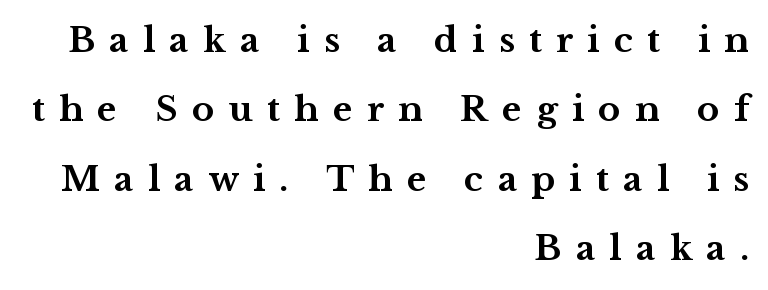
{"serif": "yes", "italic": "no", "bold": "yes", "weight": "bold", "width": "wide", "stroke_contrast": "medium", "x_height": "medium", "monospaced": "no", "underline": "no", "align": "right", "line_spacing": "loose", "line_spacing_ratio": 2.04, "letter_spacing": "wide", "letter_spacing_em": 0.42, "glyph_px": 34}
